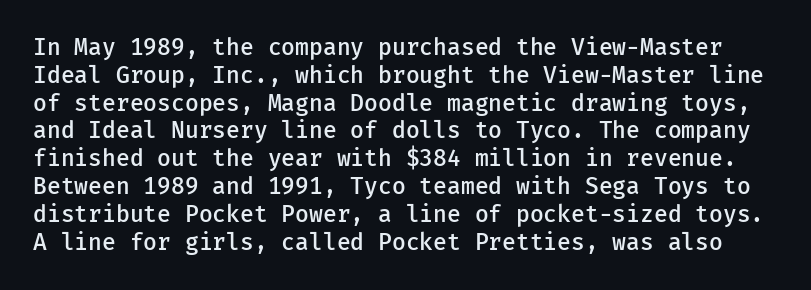
{"italic": "no", "bold": "semi", "underline": "no", "line_spacing_ratio": 1.21, "letter_spacing": "normal", "letter_spacing_em": 0.0, "glyph_px": 23}
